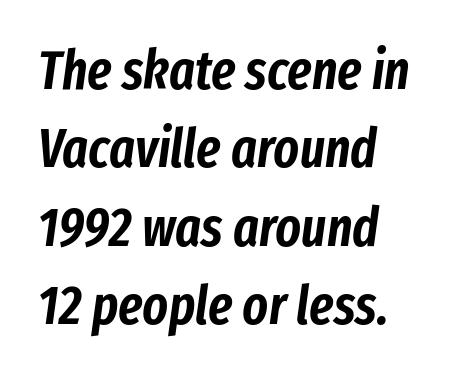
{"italic": "yes", "lean": "right", "slant_degrees": 8, "width": "condensed", "stroke_contrast": "low", "x_height": "medium", "monospaced": "no", "underline": "no", "align": "left", "line_spacing": "normal", "line_spacing_ratio": 1.45, "letter_spacing": "normal", "letter_spacing_em": 0.0, "glyph_px": 54}
